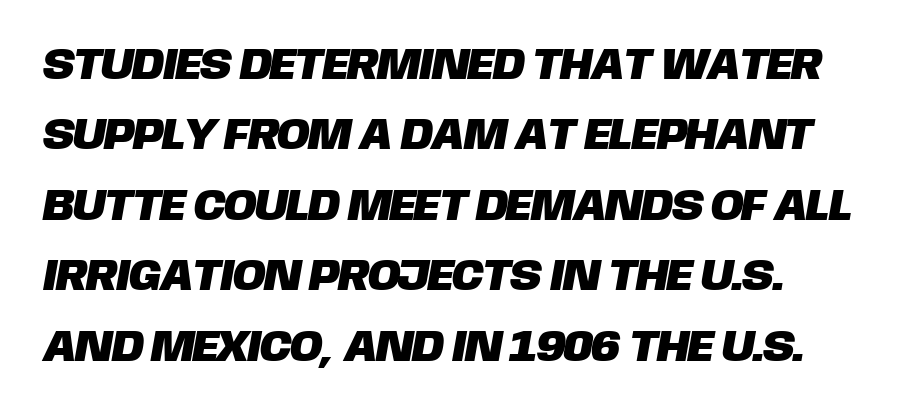
{"serif": "no", "width": "normal", "stroke_contrast": "low", "x_height": "large", "monospaced": "no", "underline": "no", "line_spacing": "normal", "line_spacing_ratio": 1.6, "letter_spacing": "normal", "letter_spacing_em": 0.0, "glyph_px": 44}
